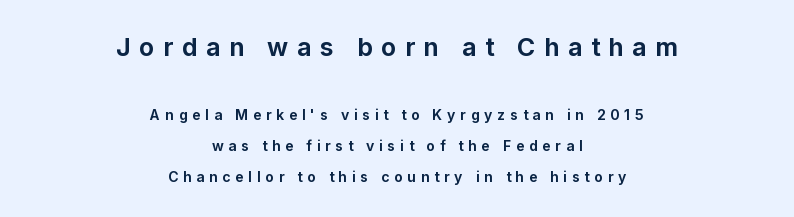
Q: Is the text bold? A: Yes.
Q: Is the text italic (slanted)? A: No, it is upright.
Q: Is the text underlined? A: No.
Q: How is the paragraph aligned? A: Centered.
Q: Is the spacing between letters normal or unusually wide? A: Unusually wide.
Q: Is the spacing between lines tight, normal or loose? A: Loose.
Q: Which block of text is set in a larger size, the first (top) or the second (bottom)? A: The first (top) one.
